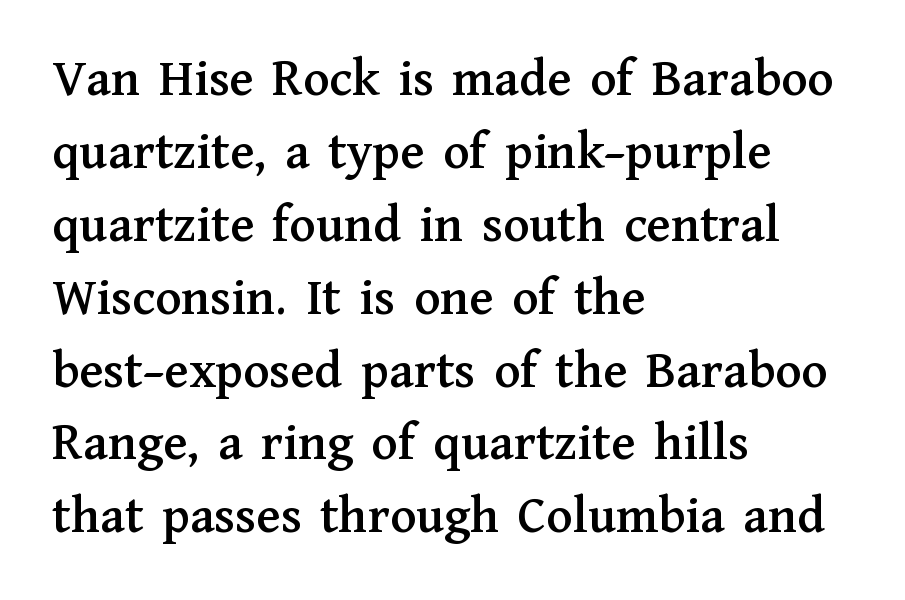
The image shows 54 px serif type, upright; set left-aligned, normal line spacing (1.35x), normal letter spacing, not underlined; medium stroke contrast and a medium x-height.
